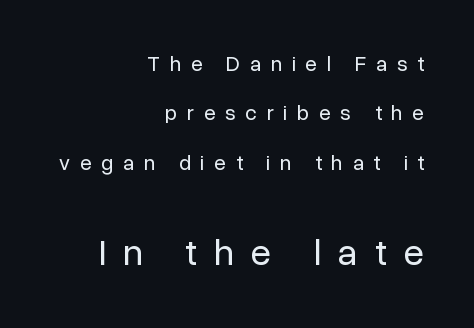
Q: Is the text bold? A: No.
Q: Is the text italic (slanted)? A: No, it is upright.
Q: Is the typeface a serif or a sans-serif typeface? A: Sans-serif.
Q: Is the text underlined? A: No.
Q: How is the paragraph aligned? A: Right-aligned.
Q: Is the spacing between letters normal or unusually wide? A: Unusually wide.
Q: Is the spacing between lines tight, normal or loose? A: Loose.
Q: Which block of text is set in a larger size, the first (top) or the second (bottom)? A: The second (bottom) one.
Q: Width (condensed, normal, or wide)? A: Normal.
Q: Stroke contrast? A: Low.
Q: x-height? A: Medium.
Q: Monospaced? A: No.
